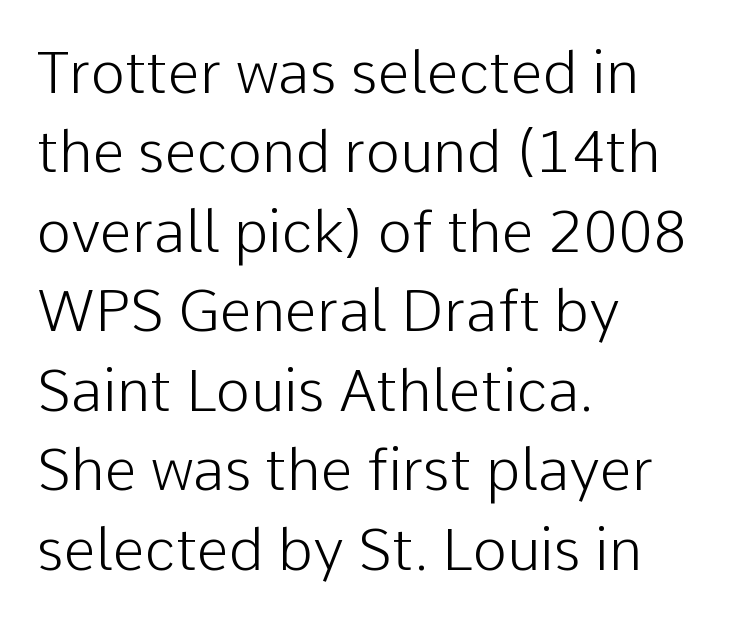
The image shows 58 px light sans-serif type, upright; set left-aligned, normal line spacing (1.37x), normal letter spacing, not underlined; low stroke contrast and a medium x-height.
